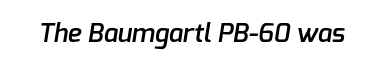
The image shows 26 px text type; set normal letter spacing, not underlined.
